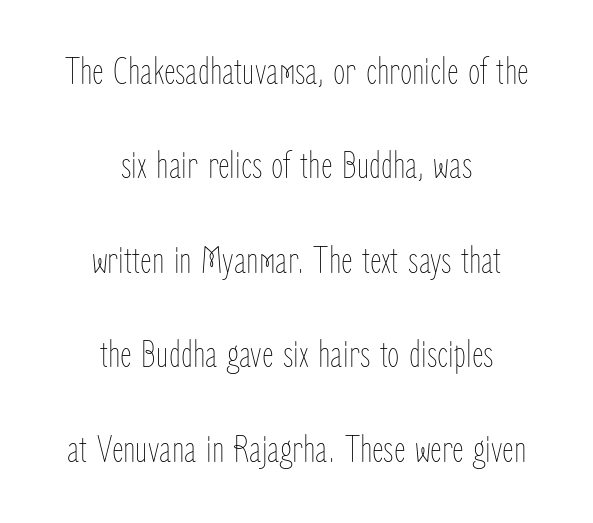
One glance says open: line gaps are wider than usual. The horizontal fit of the characters is conventional and even. Nope, not italic — everything's standing straight. The area under the type is left untouched. Here the designer chose a conventional face with non-uniform glyph widths.
